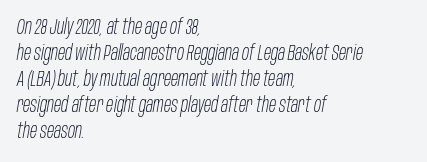
When letters slant like this, we call the style italic. Layout note: lines flush left. A typesetter would call this zero additional tracking. The cut favours lightness, reaching ordinary text weight at its darkest. The passage shown is not underscored anywhere.
